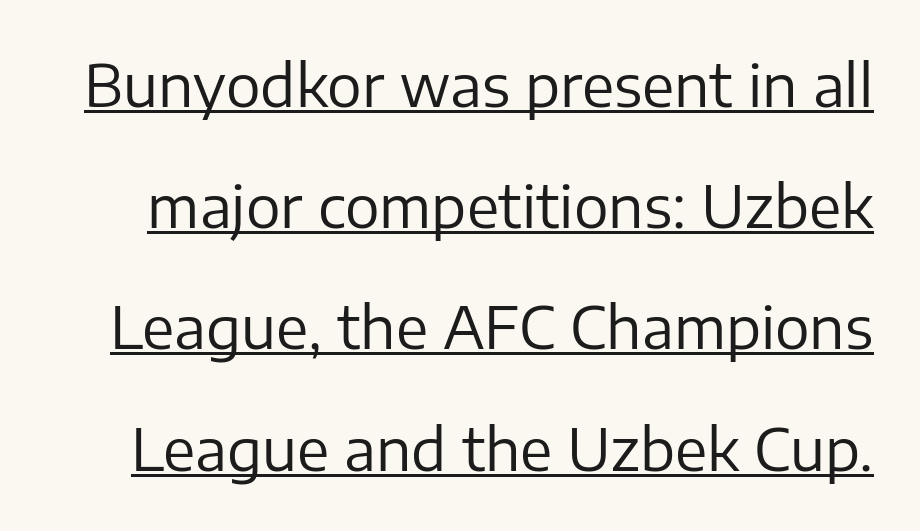
The rendering shows plain stroke endings on the letterforms — a sans-serif design. The face used here is proportionally spaced, like ordinary book or web type. Nobody touched the tracking dial on this one. Posture: straight, roman, zero tilt. Counters stay open thanks to moderate or lighter strokes. One glance says open: line gaps are wider than usual.
